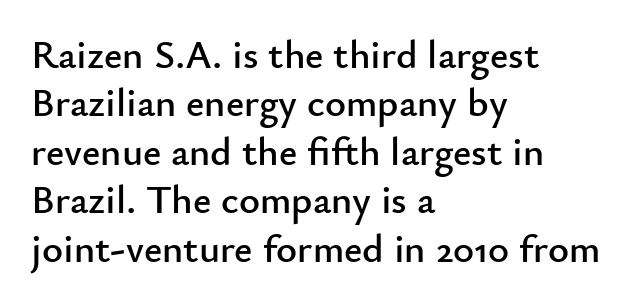
The image shows 40 px sans-serif type, upright; set left-aligned, line spacing 1.21x, normal letter spacing, not underlined; low stroke contrast and a small x-height.
